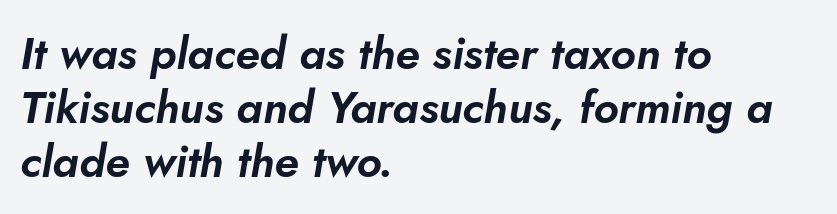
The image shows 45 px text type, italic (leaning right); set left-aligned, line spacing 1.2x, normal letter spacing, not underlined; low stroke contrast and a small x-height.
